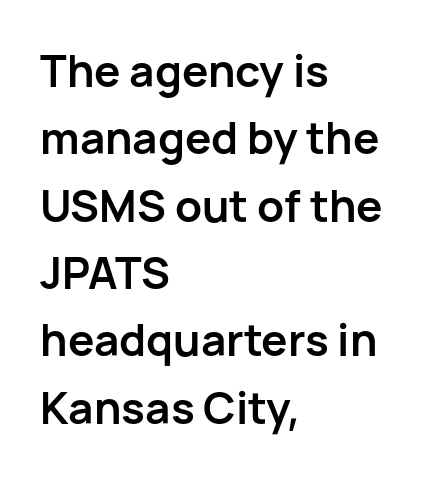
The image shows 44 px semibold sans-serif type, upright; set left-aligned, normal line spacing (1.53x), normal letter spacing, not underlined; low stroke contrast and a medium x-height.
